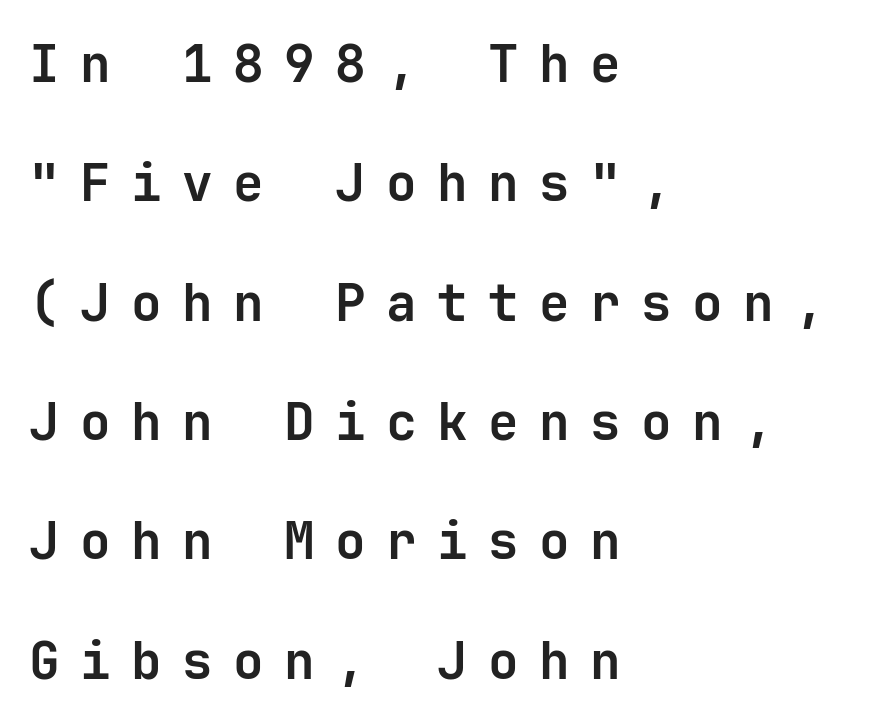
How would I describe the line gaps? Wide and relaxed. Vertical strokes here are truly vertical. Visually the block forms a straight wall on the left and a jagged coastline on the right. A bare baseline throughout the passage. Do the characters align in a grid? Yes, the font is monospaced.
